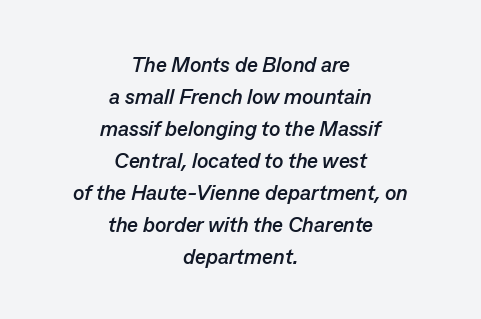
Q: Is the text bold? A: Yes.
Q: Is the text italic (slanted)? A: Yes, it leans right by about 13 degrees.
Q: Is the text underlined? A: No.
Q: How is the paragraph aligned? A: Centered.
Q: Is the spacing between letters normal or unusually wide? A: Normal.
Q: Is the spacing between lines tight, normal or loose? A: Normal.
